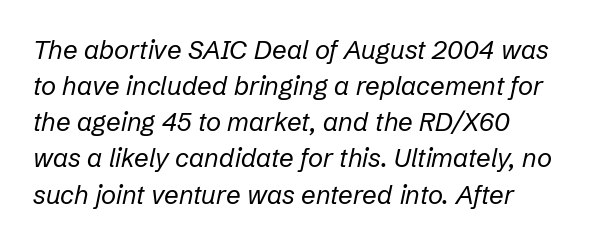
Look at the tracking — it's just the regular setting, nothing added. Yep, that's italic — everything's leaning. The string is rendered with underlining switched off. Notice how descenders clear the ascenders below comfortably — that's standard leading.
